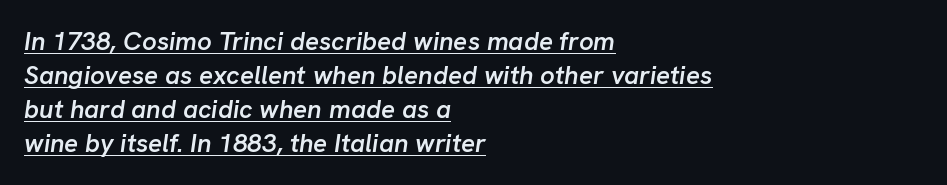
The image shows 26 px text type, italic (leaning right); set left-aligned, normal line spacing (1.31x), normal letter spacing, underlined.
